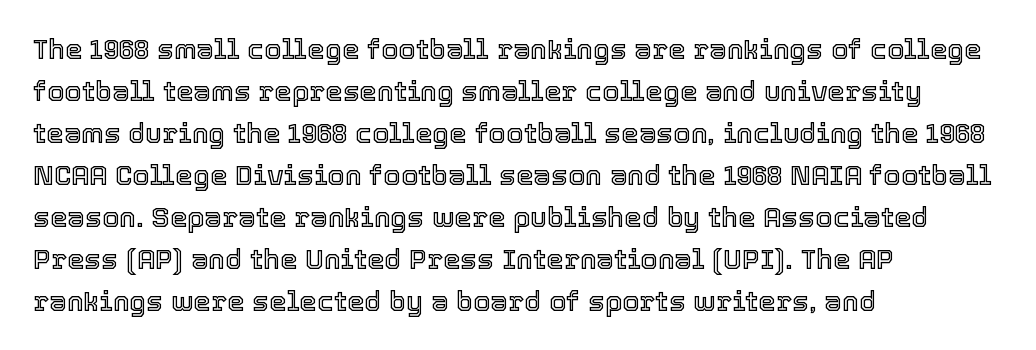
Posture: vertical. Letters rest on an invisible, unmarked baseline. These lines sit exactly where default settings would place them. Nothing unusual about the tracking: characters are spaced as the font intends. This rendering uses left alignment, leaving the right contour irregular. Note the varied advance widths — an 'i' is clearly narrower than an 'm'.
